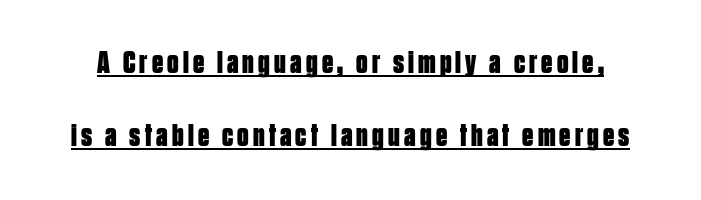
Rows of type keep a wide berth in the vertical direction. Spacing verdict: proportional, widths tailored to each character. These characters rest on top of a visible drawn line. These lines carry a lot of weight — the face is fully bold. A sans-serif font was chosen for this passage.
